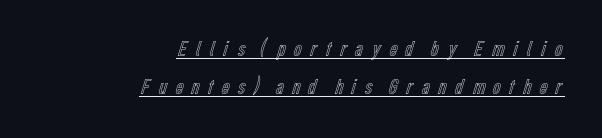
Display-style spreading of the glyphs; the letterfit is very open. Does the copy run flush right? Yes — the right margin is perfectly even. You can see a thin bar hugging the bottom of the glyphs.
